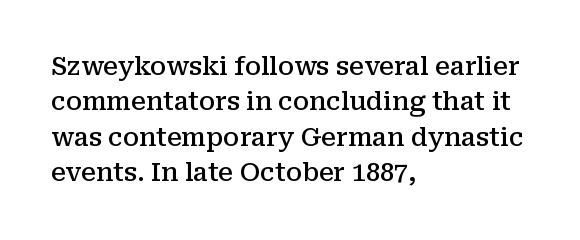
Q: Is the text bold? A: Semi-bold.
Q: Is the text italic (slanted)? A: No, it is upright.
Q: Is the text underlined? A: No.
Q: How is the paragraph aligned? A: Left-aligned.
Q: Is the spacing between letters normal or unusually wide? A: Normal.
Q: Is the spacing between lines tight, normal or loose? A: Normal.
